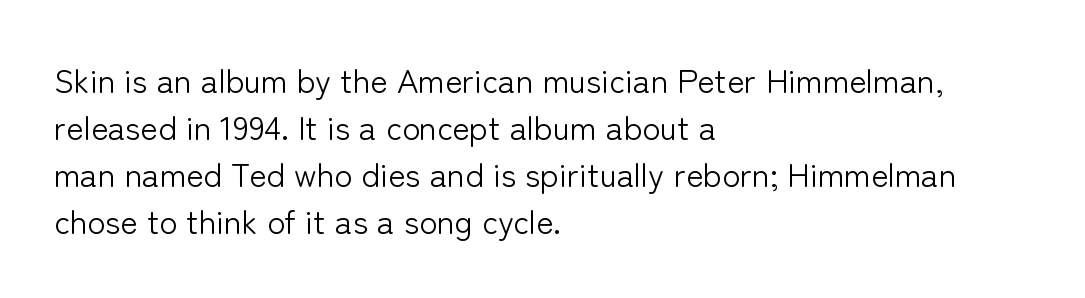
The image shows 33 px light sans-serif type, upright; set left-aligned, normal line spacing (1.42x), normal letter spacing, not underlined; low stroke contrast and a medium x-height.
